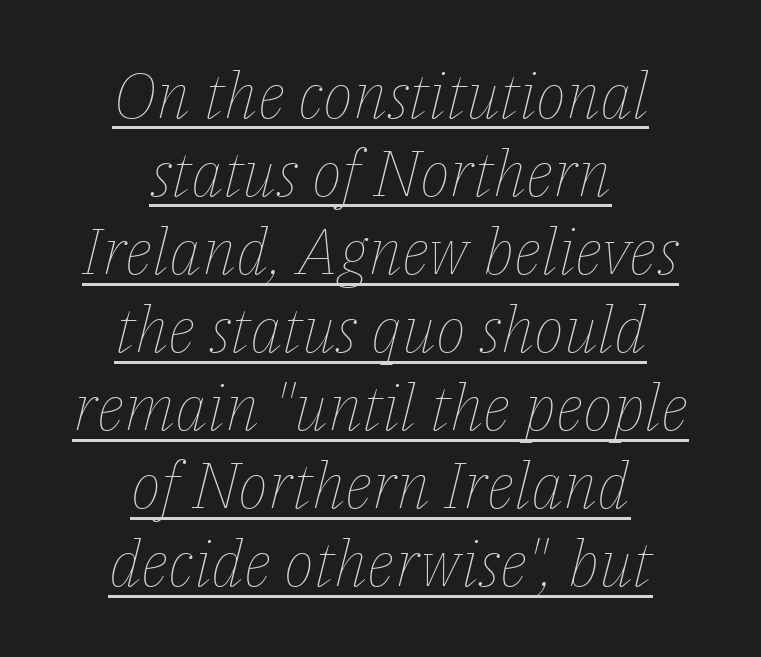
{"italic": "yes", "lean": "right", "slant_degrees": 14, "bold": "no", "weight": "thin", "width": "normal", "stroke_contrast": "low", "x_height": "medium", "monospaced": "no", "underline": "yes", "align": "center", "line_spacing_ratio": 1.22, "letter_spacing": "normal", "letter_spacing_em": 0.0, "glyph_px": 64}
